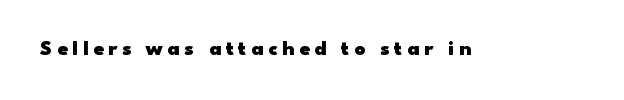
Q: Is the text bold? A: Yes.
Q: Is the text italic (slanted)? A: No, it is upright.
Q: Is the text underlined? A: No.
Q: Is the spacing between letters normal or unusually wide? A: Unusually wide.
